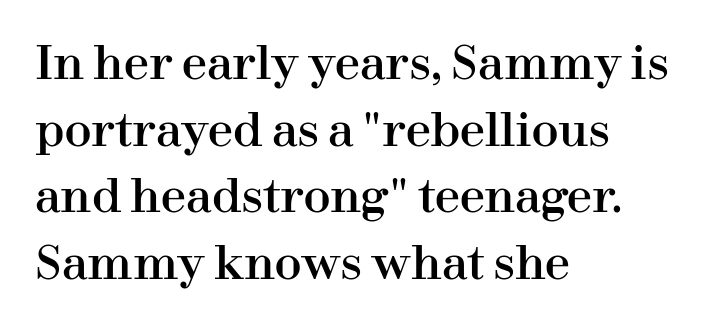
Q: Is the text italic (slanted)? A: No, it is upright.
Q: Is the typeface a serif or a sans-serif typeface? A: Serif.
Q: Is the text underlined? A: No.
Q: How is the paragraph aligned? A: Left-aligned.
Q: Is the spacing between letters normal or unusually wide? A: Normal.
Q: Is the spacing between lines tight, normal or loose? A: Normal.
Q: Width (condensed, normal, or wide)? A: Normal.
Q: Stroke contrast? A: High.
Q: x-height? A: Medium.
Q: Monospaced? A: No.
